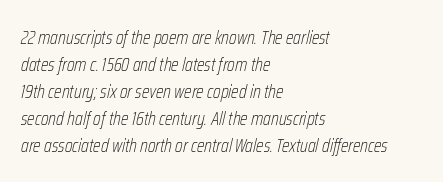
Q: Is the text bold? A: No.
Q: Is the text italic (slanted)? A: Yes, it leans right by about 12 degrees.
Q: Is the text underlined? A: No.
Q: How is the paragraph aligned? A: Left-aligned.
Q: Is the spacing between letters normal or unusually wide? A: Normal.
Q: Is the spacing between lines tight, normal or loose? A: Normal.
